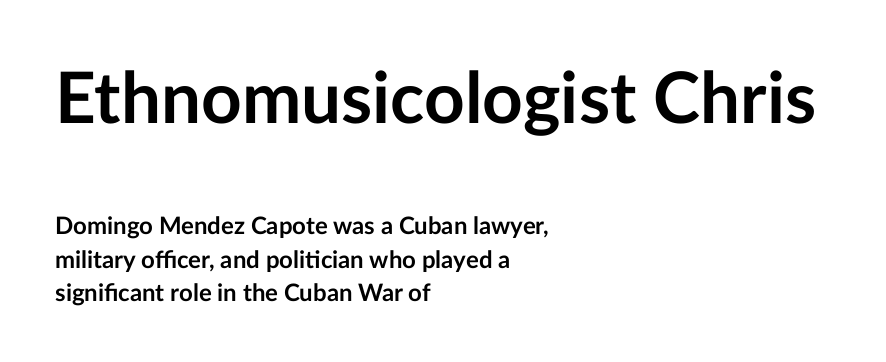
The image shows 71 px semibold sans-serif type, upright; set left-aligned, normal line spacing (1.4x), normal letter spacing, not underlined; the first (top) block is 2.96x larger; low stroke contrast and a medium x-height.
